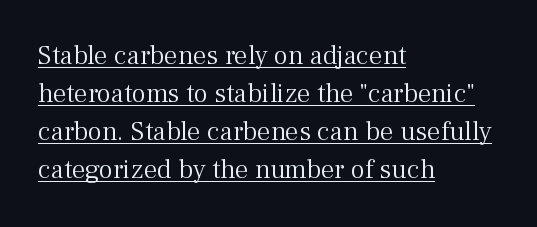
Q: Is the text bold? A: No.
Q: Is the text italic (slanted)? A: No, it is upright.
Q: Is the text underlined? A: Yes.
Q: How is the paragraph aligned? A: Left-aligned.
Q: Is the spacing between letters normal or unusually wide? A: Normal.
Q: Is the spacing between lines tight, normal or loose? A: Normal.
